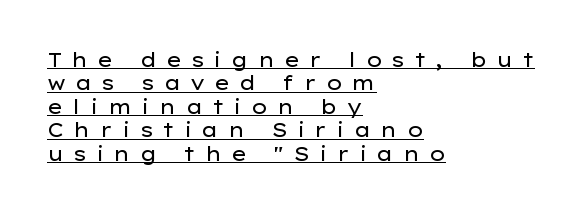
The image shows 20 px text type, upright; set left-aligned, line spacing 1.17x, unusually wide letter spacing (+0.45 em), underlined.
